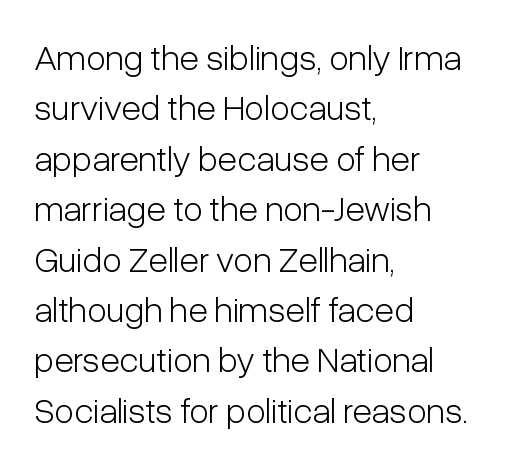
Q: Is the text bold? A: No.
Q: Is the text italic (slanted)? A: No, it is upright.
Q: Is the typeface a serif or a sans-serif typeface? A: Sans-serif.
Q: Is the text underlined? A: No.
Q: How is the paragraph aligned? A: Left-aligned.
Q: Is the spacing between letters normal or unusually wide? A: Normal.
Q: Is the spacing between lines tight, normal or loose? A: Normal.
Q: Width (condensed, normal, or wide)? A: Condensed.
Q: Stroke contrast? A: Low.
Q: x-height? A: Medium.
Q: Monospaced? A: No.
